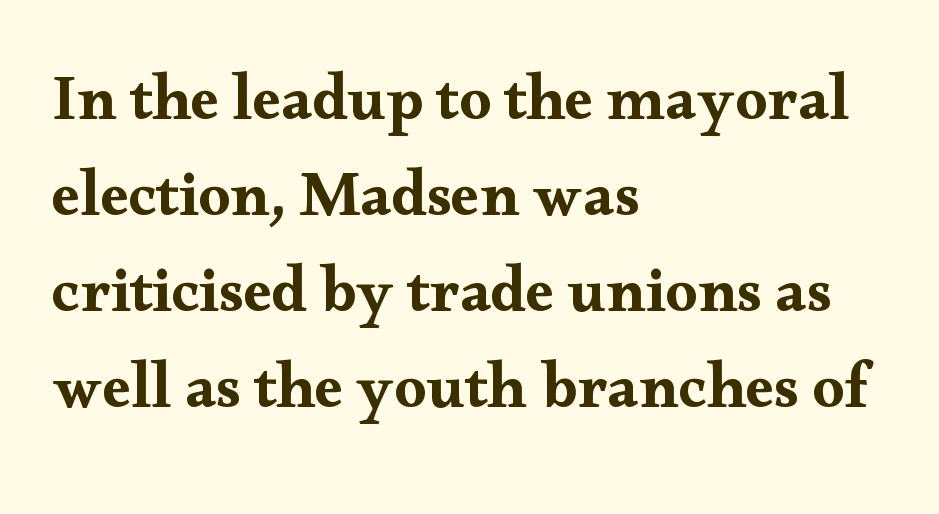
The image shows 64 px wide serif type, upright; set left-aligned, normal line spacing (1.5x), normal letter spacing, not underlined; medium stroke contrast and a small x-height.
